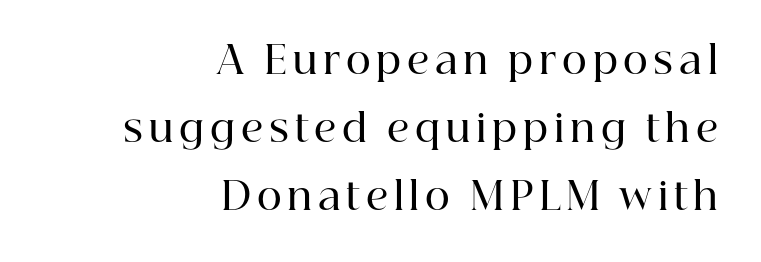
The gap between lines stays unmarked. The font is running at a semibold setting, under full bold. You can tell it's not italic because the verticals are truly vertical. These lines are set flush right with a ragged left edge.
